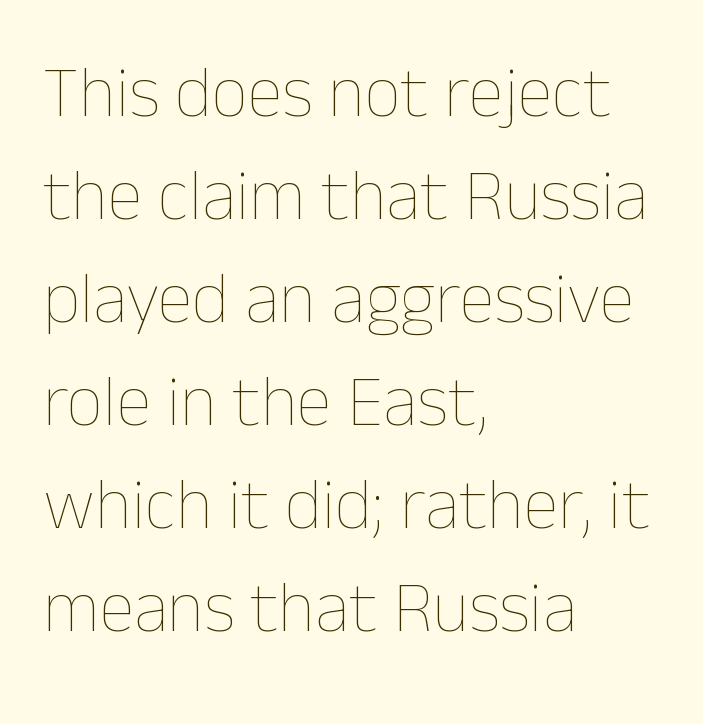
The image shows 72 px thin type, upright; set left-aligned, normal line spacing (1.43x), normal letter spacing, not underlined; low stroke contrast and a medium x-height.
